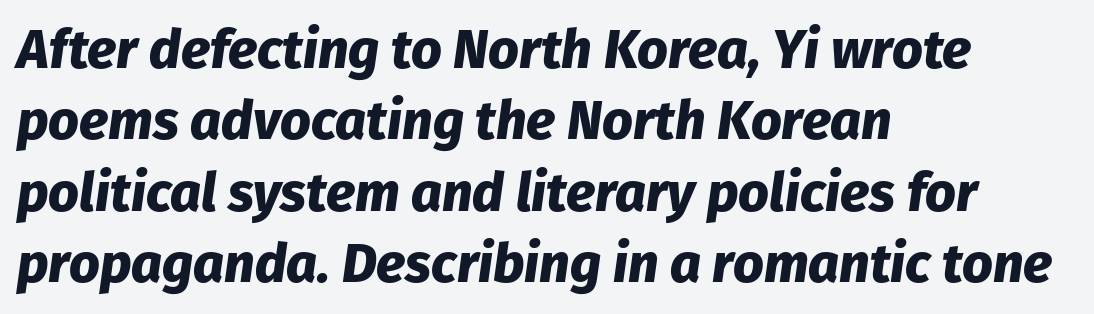
{"italic": "yes", "lean": "right", "slant_degrees": 8, "bold": "yes", "weight": "heavy", "width": "normal", "stroke_contrast": "low", "x_height": "medium", "monospaced": "no", "underline": "no", "align": "left", "line_spacing": "normal", "line_spacing_ratio": 1.32, "letter_spacing": "normal", "letter_spacing_em": 0.0, "glyph_px": 54}
